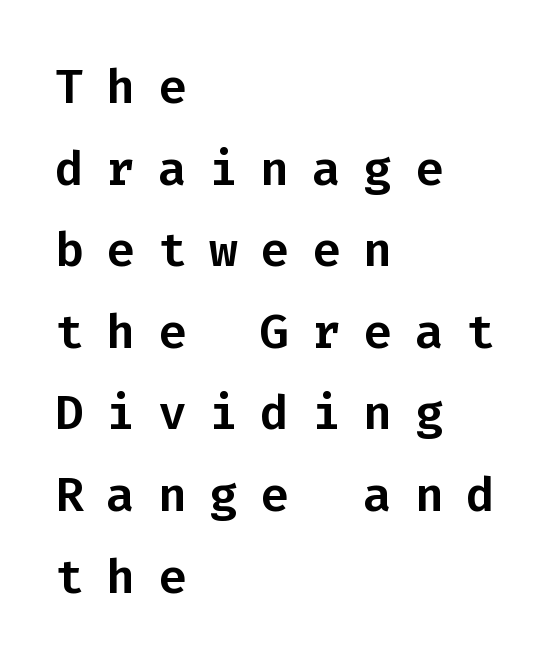
The image shows 48 px sans-serif type, upright, monospaced; set left-aligned, normal line spacing (1.7x), unusually wide letter spacing (+0.47 em), not underlined; low stroke contrast and a medium x-height.
